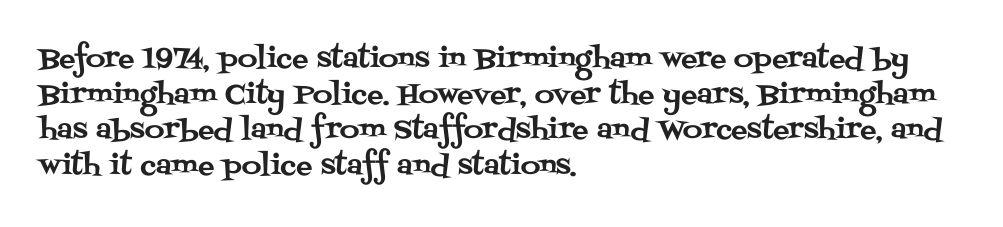
{"italic": "no", "underline": "no", "align": "left", "line_spacing": "normal", "line_spacing_ratio": 1.32, "letter_spacing": "normal", "letter_spacing_em": 0.0, "glyph_px": 27}
